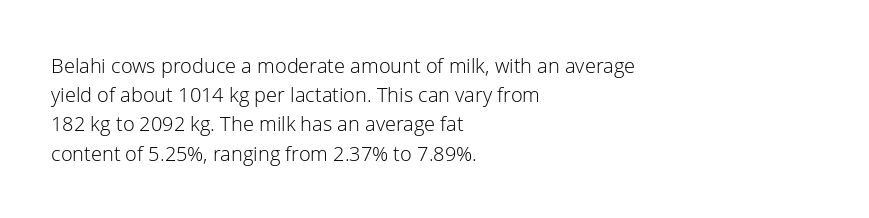
{"italic": "no", "bold": "no", "underline": "no", "align": "left", "line_spacing": "normal", "line_spacing_ratio": 1.46, "letter_spacing": "normal", "letter_spacing_em": 0.0, "glyph_px": 20}
